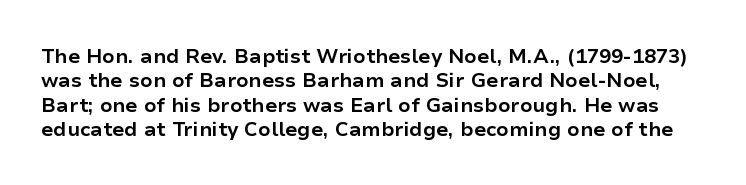
The image shows 20 px bold type, upright; set line spacing 1.22x, normal letter spacing, not underlined.
